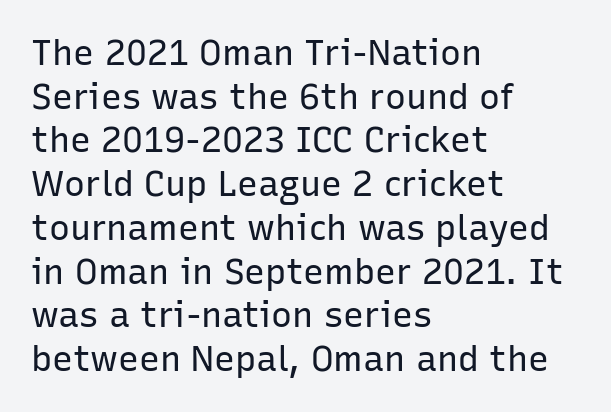
{"serif": "no", "italic": "no", "bold": "no", "weight": "regular", "width": "normal", "stroke_contrast": "low", "x_height": "medium", "monospaced": "no", "underline": "no", "align": "left", "line_spacing": "normal", "line_spacing_ratio": 1.25, "letter_spacing": "normal", "letter_spacing_em": 0.0, "glyph_px": 35}
